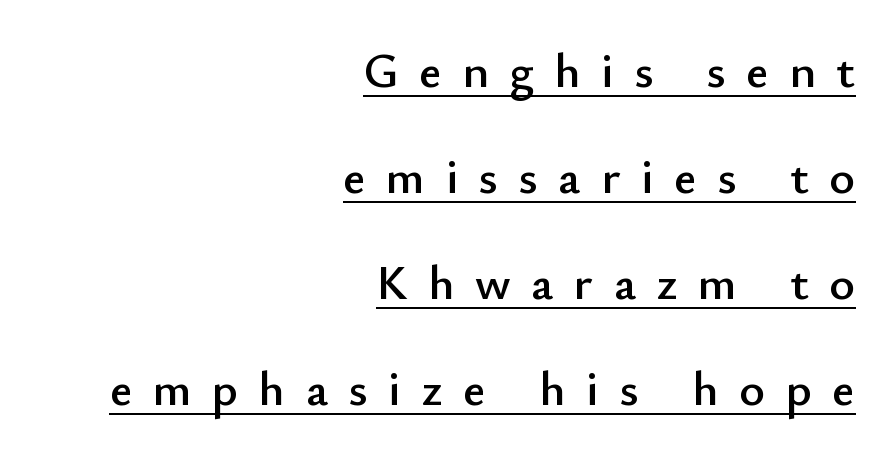
Tall strokes in this sample are plumb rather than angled. This sample carries an underscore along the baseline area. If you drew a ruler down the right edge, every line would touch it. Reading down the column, the eye jumps a long way to each next line. Note the varied advance widths — an 'i' is clearly narrower than an 'm'. Note: no serifs on the glyphs.
